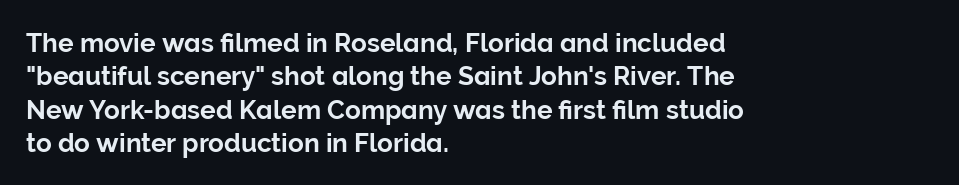
Beneath every word, the page is bare. Evenly set lines give the paragraph a standard silhouette. The compositor pushed each line to the left boundary. Spacing between characters is what you'd get straight out of the box. When letters stand straight like this, we call the style roman or upright.
